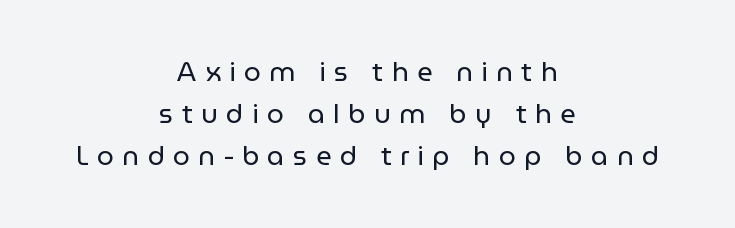
{"italic": "no", "bold": "no", "underline": "no", "align": "center", "line_spacing": "normal", "line_spacing_ratio": 1.55, "letter_spacing": "wide", "letter_spacing_em": 0.31, "glyph_px": 27}
